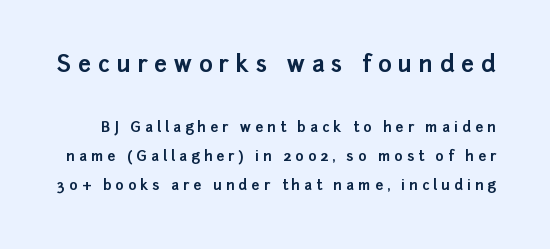
{"italic": "no", "bold": "yes", "underline": "no", "line_spacing": "loose", "line_spacing_ratio": 2.1, "letter_spacing": "wide", "letter_spacing_em": 0.29, "larger_block": "first", "size_ratio": 1.64, "glyph_px": 23}
